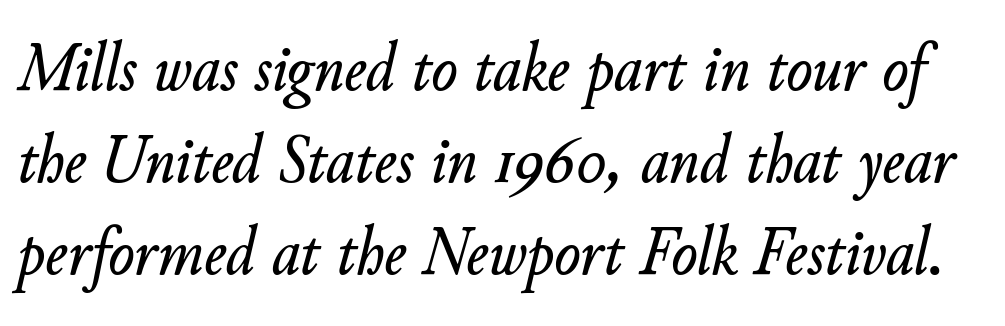
{"italic": "yes", "lean": "right", "slant_degrees": 11, "width": "normal", "stroke_contrast": "low", "x_height": "small", "monospaced": "no", "underline": "no", "line_spacing": "normal", "line_spacing_ratio": 1.33, "letter_spacing": "normal", "letter_spacing_em": 0.0, "glyph_px": 69}
